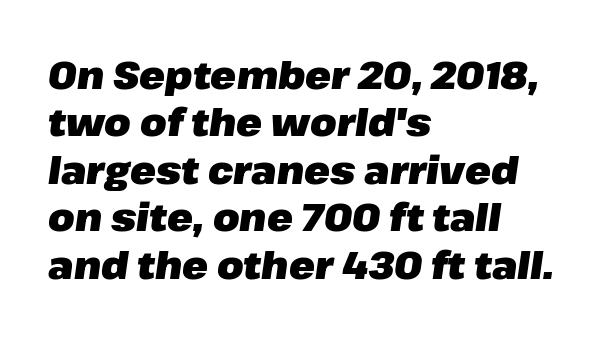
{"italic": "yes", "lean": "right", "slant_degrees": 8, "bold": "yes", "weight": "heavy", "width": "normal", "stroke_contrast": "low", "x_height": "medium", "monospaced": "no", "underline": "no", "align": "left", "line_spacing": "normal", "line_spacing_ratio": 1.25, "letter_spacing": "normal", "letter_spacing_em": 0.0, "glyph_px": 38}
